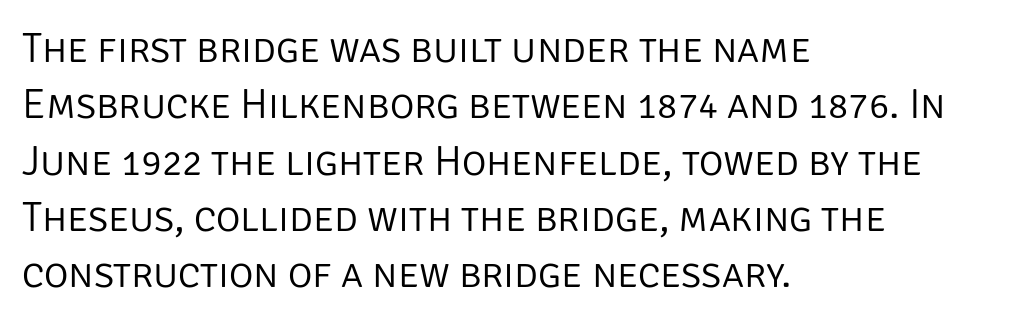
The image shows 42 px light sans-serif type, upright; set left-aligned, normal line spacing (1.34x), normal letter spacing, not underlined; low stroke contrast and a large x-height.
